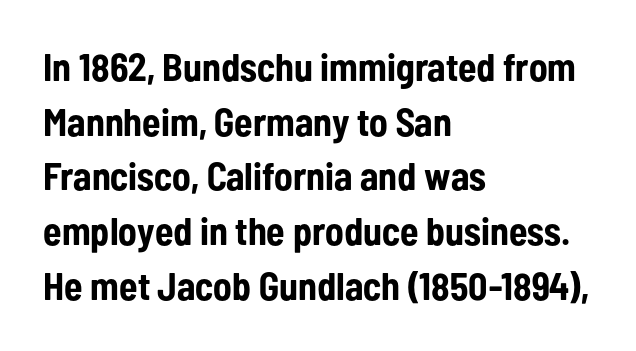
The image shows 38 px bold, condensed sans-serif type, upright; set left-aligned, normal line spacing (1.44x), normal letter spacing, not underlined; low stroke contrast and a medium x-height.
